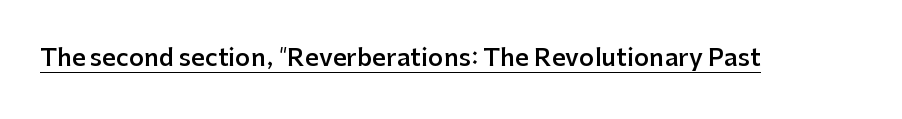
Q: Is the text bold? A: Semi-bold.
Q: Is the text italic (slanted)? A: No, it is upright.
Q: Is the text underlined? A: Yes.
Q: Is the spacing between letters normal or unusually wide? A: Normal.
